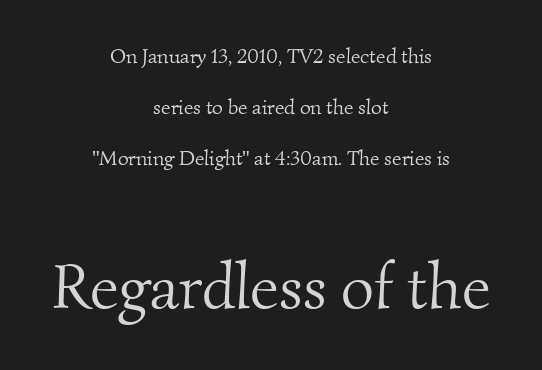
Q: Is the text bold? A: No.
Q: Is the typeface a serif or a sans-serif typeface? A: Serif.
Q: Is the text underlined? A: No.
Q: How is the paragraph aligned? A: Centered.
Q: Is the spacing between letters normal or unusually wide? A: Normal.
Q: Is the spacing between lines tight, normal or loose? A: Loose.
Q: Which block of text is set in a larger size, the first (top) or the second (bottom)? A: The second (bottom) one.
Q: Width (condensed, normal, or wide)? A: Normal.
Q: Stroke contrast? A: Medium.
Q: x-height? A: Small.
Q: Monospaced? A: No.
